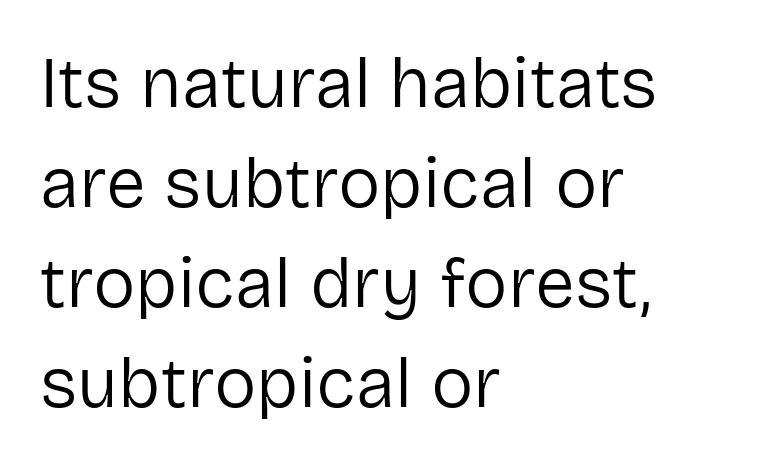
The image shows 71 px regular-weight sans-serif type, upright; set left-aligned, normal line spacing (1.41x), normal letter spacing, not underlined; low stroke contrast and a medium x-height.
